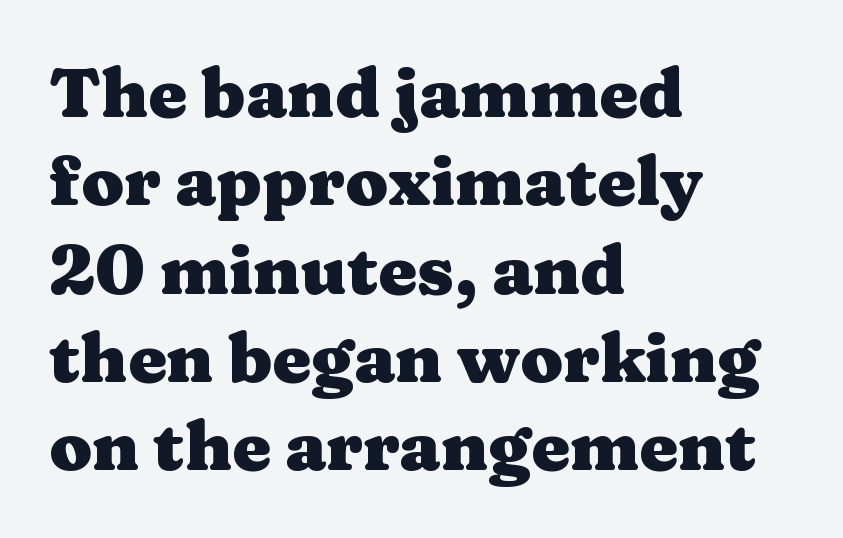
Q: Is the text bold? A: Yes.
Q: Is the text italic (slanted)? A: No, it is upright.
Q: Is the typeface a serif or a sans-serif typeface? A: Serif.
Q: Is the text underlined? A: No.
Q: How is the paragraph aligned? A: Left-aligned.
Q: Is the spacing between letters normal or unusually wide? A: Normal.
Q: Is the spacing between lines tight, normal or loose? A: Normal.
Q: Width (condensed, normal, or wide)? A: Wide.
Q: Stroke contrast? A: Medium.
Q: x-height? A: Medium.
Q: Monospaced? A: No.
